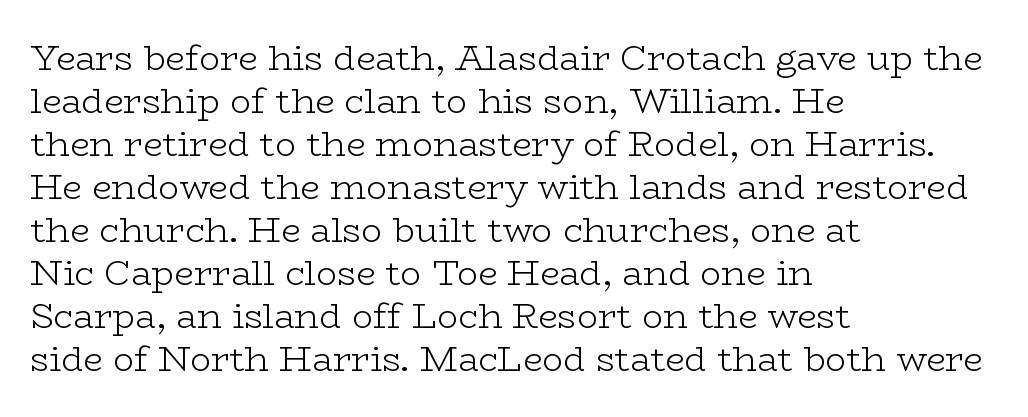
The image shows 35 px light, wide serif type, upright; set left-aligned, line spacing 1.23x, normal letter spacing, not underlined; low stroke contrast and a medium x-height.
